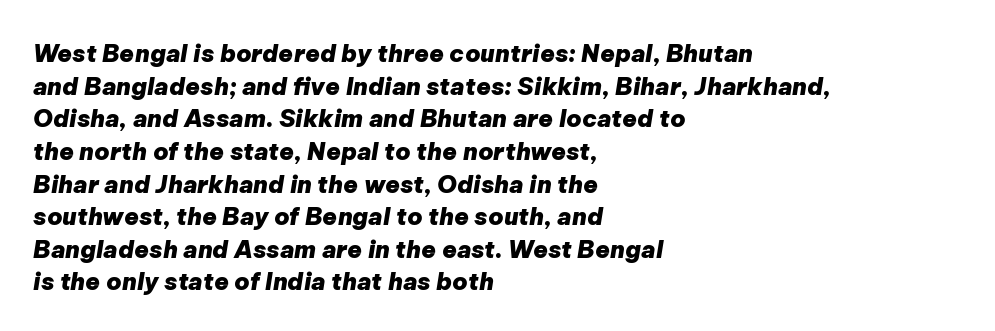
The image shows 24 px bold type, italic (leaning right); set left-aligned, normal line spacing (1.36x), normal letter spacing, not underlined.
